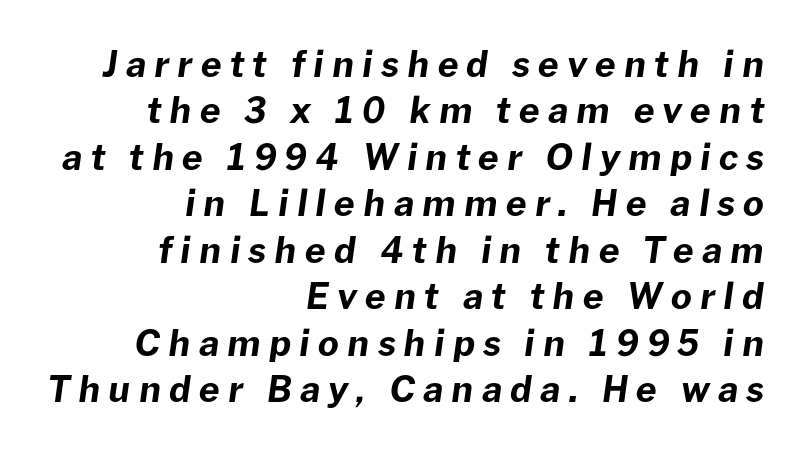
The area under the type is left untouched. The typesetting leans heavy: a genuine bold. The rendering inserts visible extra space after every character. You could not count columns in this text — the font is proportionally spaced.
